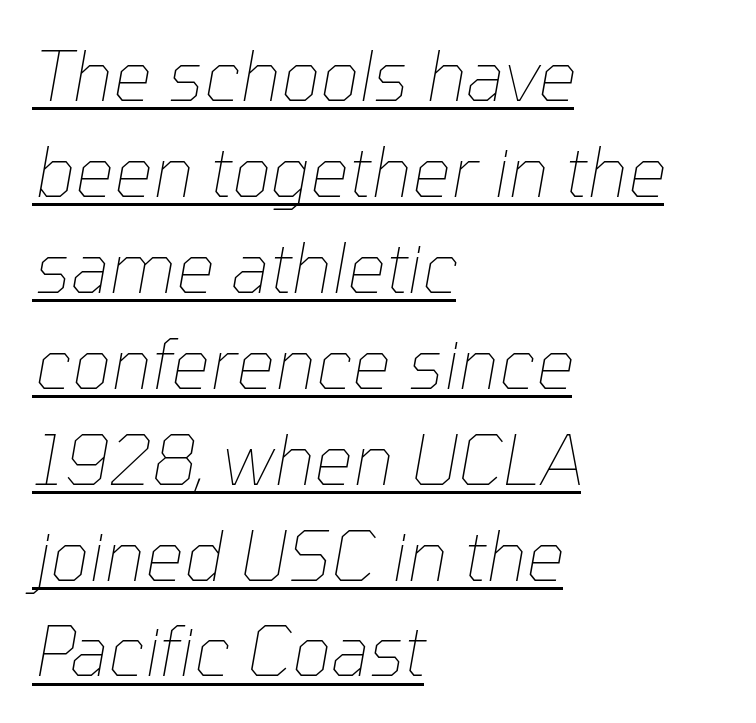
The typesetter chose a ragged-right arrangement here. Varying glyph widths throughout — classic text-font behaviour. What's the leading like? Ordinary, nothing unusual. Quick note: underline on. The strokes carry an ordinary text weight at most.
